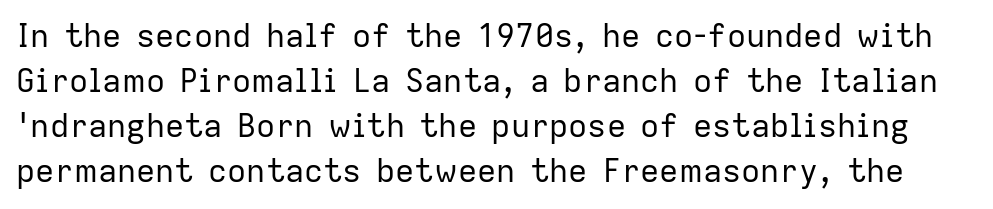
Q: Is the text bold? A: No.
Q: Is the text italic (slanted)? A: No, it is upright.
Q: Is the typeface a serif or a sans-serif typeface? A: Sans-serif.
Q: Is the text underlined? A: No.
Q: Is the spacing between letters normal or unusually wide? A: Normal.
Q: Is the spacing between lines tight, normal or loose? A: Normal.
Q: Width (condensed, normal, or wide)? A: Normal.
Q: Stroke contrast? A: Low.
Q: x-height? A: Medium.
Q: Monospaced? A: No.
